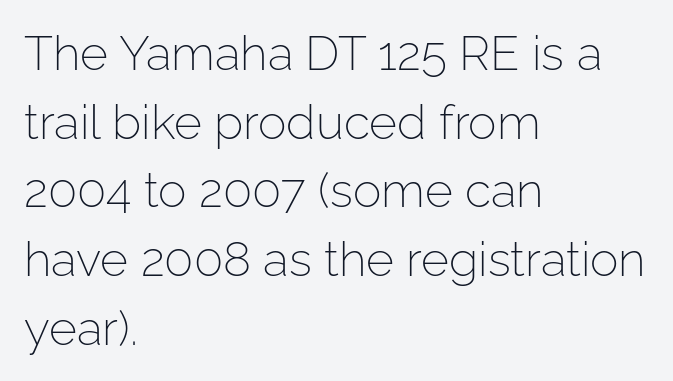
You could not count columns in this text — the font is proportionally spaced. Inter-character spacing is left at the font's built-in metrics. When letters stand straight like this, we call the style roman or upright. Descenders hang freely into open space. Nope, no serifs anywhere on these letters.
